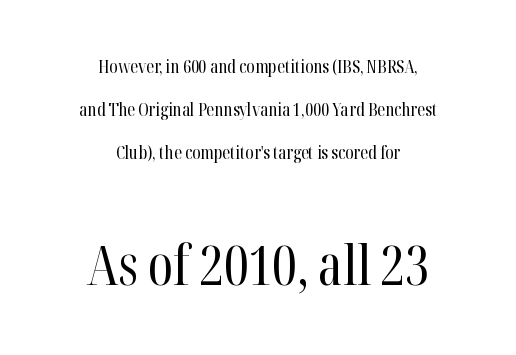
The image shows 55 px regular-weight, condensed serif type, upright; set centered, loose line spacing (2.38x), normal letter spacing, not underlined; the second (bottom) block is 3.06x larger; high stroke contrast and a medium x-height.
